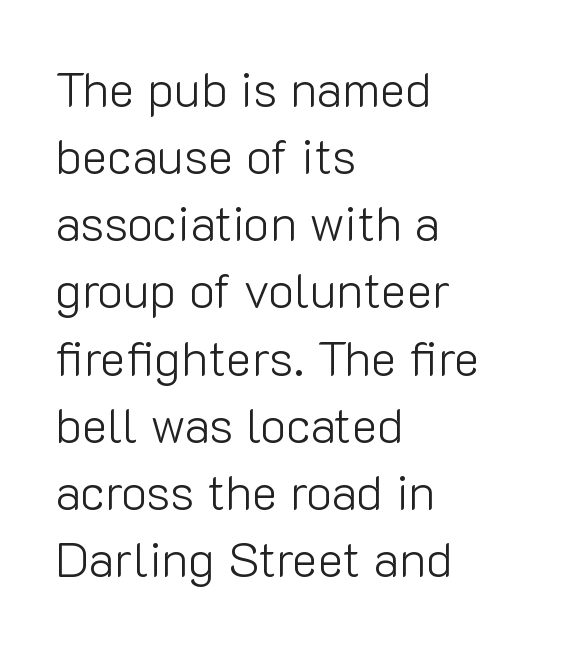
The rendering uses natural spacing where letterforms have individual widths. The rendering shows plain stroke endings on the letterforms — a sans-serif design. Every row of glyphs begins at an identical x-position on the left. The weight would be labelled regular, book, light, or lighter still.
